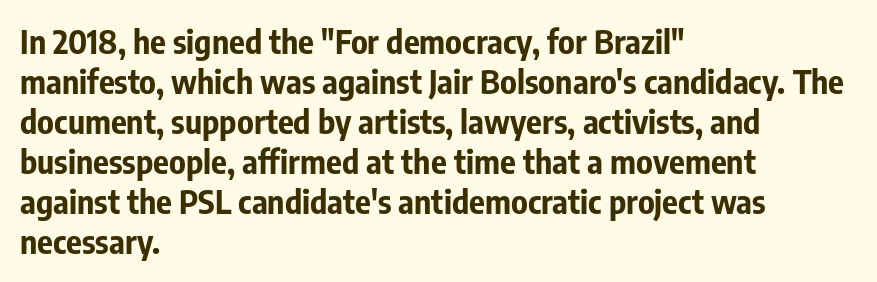
{"serif": "no", "italic": "no", "bold": "yes", "weight": "bold", "width": "condensed", "stroke_contrast": "low", "x_height": "medium", "monospaced": "no", "underline": "no", "align": "left", "line_spacing_ratio": 1.21, "letter_spacing": "normal", "letter_spacing_em": 0.0, "glyph_px": 33}
